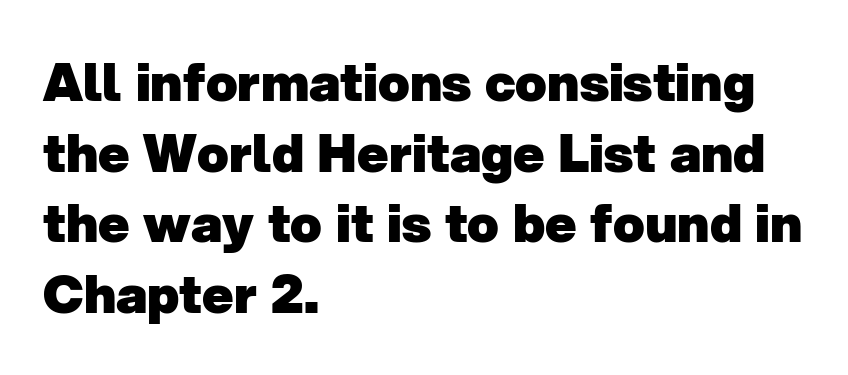
{"serif": "no", "bold": "yes", "weight": "heavy", "width": "normal", "stroke_contrast": "low", "x_height": "medium", "monospaced": "no", "underline": "no", "align": "left", "line_spacing": "normal", "line_spacing_ratio": 1.36, "letter_spacing": "normal", "letter_spacing_em": 0.0, "glyph_px": 52}
